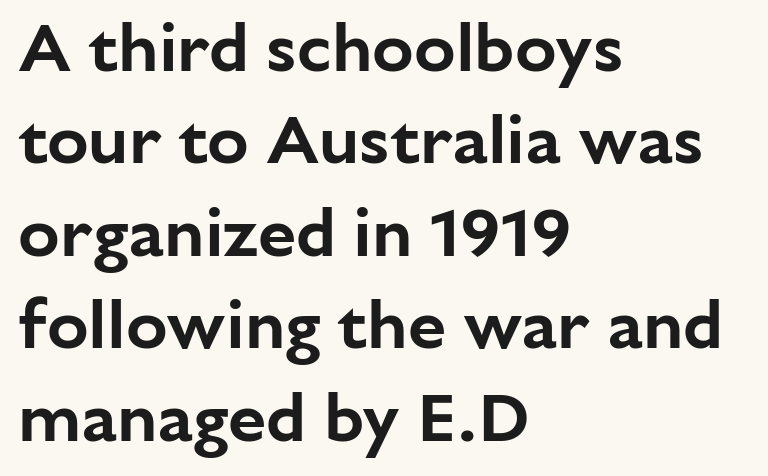
The image shows 69 px sans-serif type, upright; set left-aligned, normal line spacing (1.34x), normal letter spacing, not underlined; low stroke contrast and a medium x-height.
